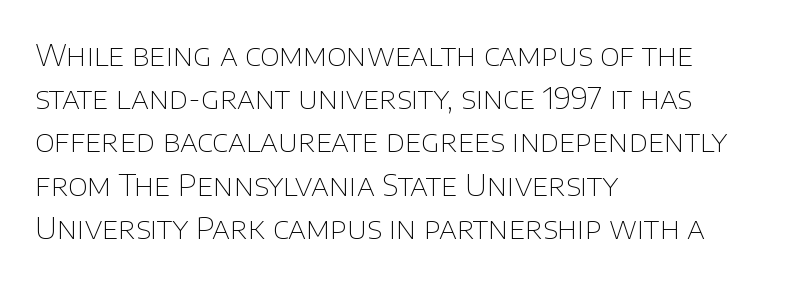
Posture: straight, roman, zero tilt. Leading: standard. This sample has the flowing, uneven cadence of proportional lettering. The words here are not underlined. No feet cap the strokes, marking this as sans-serif type. This rendering uses left alignment, leaving the right contour irregular.
